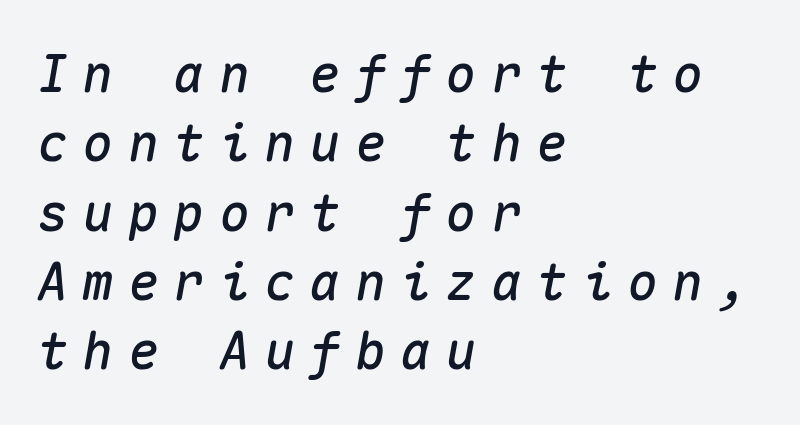
Q: Is the text italic (slanted)? A: Yes, it leans right by about 10 degrees.
Q: Is the text underlined? A: No.
Q: How is the paragraph aligned? A: Left-aligned.
Q: Is the spacing between letters normal or unusually wide? A: Unusually wide.
Q: Is the spacing between lines tight, normal or loose? A: Normal.
Q: Width (condensed, normal, or wide)? A: Normal.
Q: Stroke contrast? A: Medium.
Q: x-height? A: Medium.
Q: Monospaced? A: Yes.
